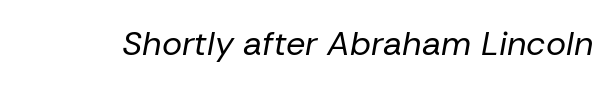
{"italic": "yes", "lean": "right", "slant_degrees": 10, "bold": "no", "weight": "regular", "width": "normal", "stroke_contrast": "low", "x_height": "medium", "monospaced": "no", "underline": "no", "letter_spacing": "normal", "letter_spacing_em": 0.0, "glyph_px": 34}
